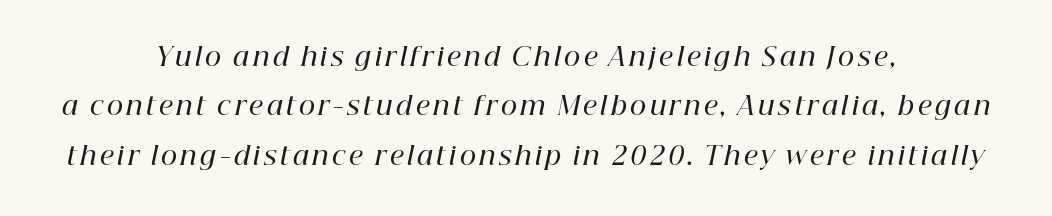
{"italic": "yes", "lean": "right", "slant_degrees": 12, "bold": "semi", "underline": "no", "align": "center", "line_spacing": "loose", "line_spacing_ratio": 1.98, "glyph_px": 25}
